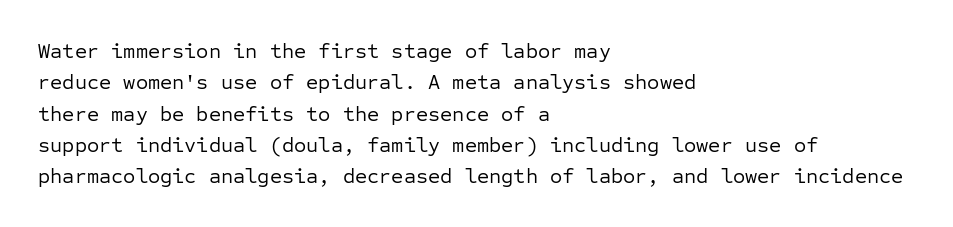
Ordinary non-slanted type is in use. Honestly, the row spacing looks completely unremarkable. These lines keep a tight, regular rhythm from letter to letter. These lines stack with their left ends in a neat column.
